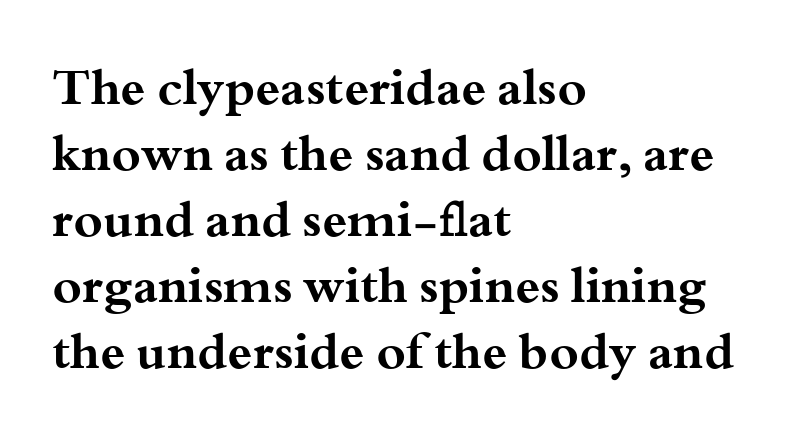
The image shows 50 px bold, wide serif type, upright; set left-aligned, normal line spacing (1.32x), normal letter spacing, not underlined; medium stroke contrast and a small x-height.
